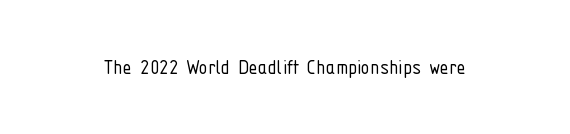
The image shows 23 px text type, upright; set normal letter spacing, not underlined.
